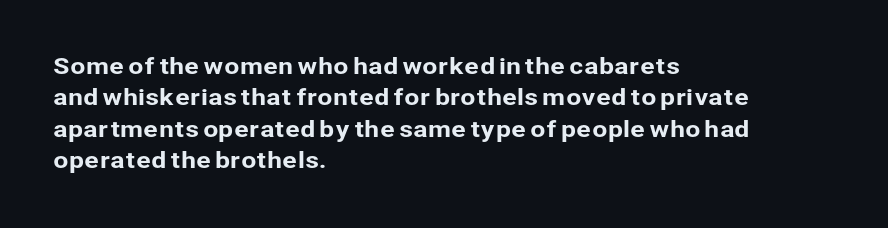
The image shows 22 px text type, upright; set left-aligned, normal line spacing (1.43x), normal letter spacing, not underlined.
